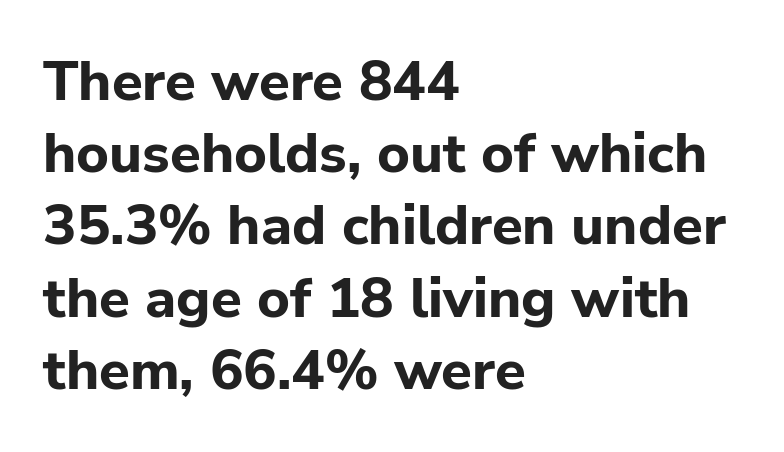
{"serif": "no", "italic": "no", "bold": "yes", "weight": "bold", "width": "normal", "stroke_contrast": "low", "x_height": "medium", "monospaced": "no", "underline": "no", "align": "left", "line_spacing": "normal", "line_spacing_ratio": 1.29, "letter_spacing": "normal", "letter_spacing_em": 0.0, "glyph_px": 56}
